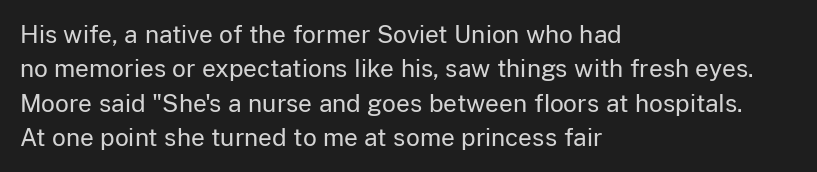
Q: Is the text bold? A: No.
Q: Is the text italic (slanted)? A: No, it is upright.
Q: Is the text underlined? A: No.
Q: How is the paragraph aligned? A: Left-aligned.
Q: Is the spacing between letters normal or unusually wide? A: Normal.
Q: Is the spacing between lines tight, normal or loose? A: Normal.
